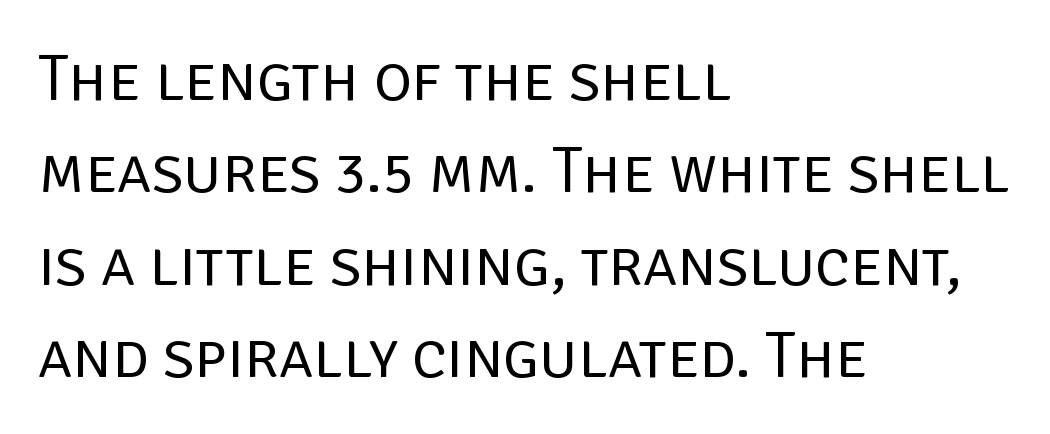
{"serif": "no", "italic": "no", "bold": "no", "weight": "regular", "width": "normal", "stroke_contrast": "low", "x_height": "large", "monospaced": "no", "underline": "no", "align": "left", "line_spacing": "normal", "line_spacing_ratio": 1.42, "letter_spacing": "normal", "letter_spacing_em": 0.0, "glyph_px": 65}
